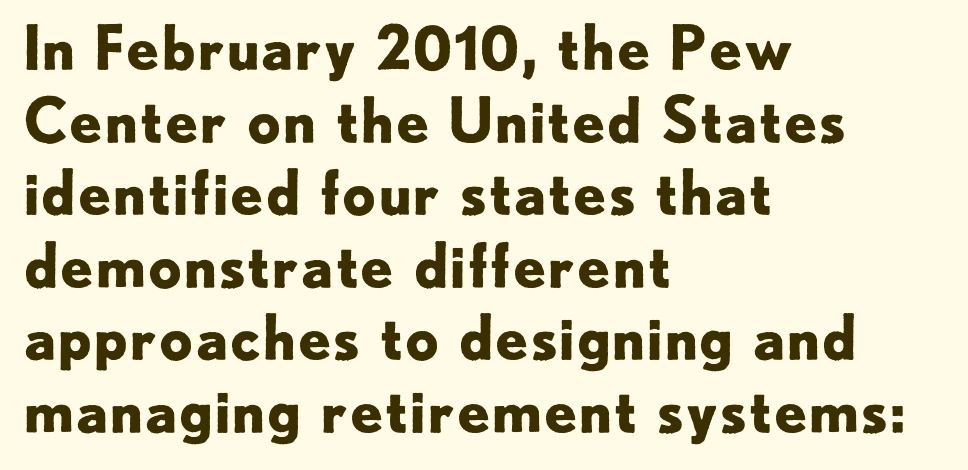
Serifs: no, the terminals of the letterforms are clean. Anything drawn beneath the words? Only blank space. You could call the tracking neutral — neither tight nor loose. Notice how thick the strokes are: this is what a full bold looks like. Line starts are locked; line ends wander. This sample has the flowing, uneven cadence of proportional lettering.
